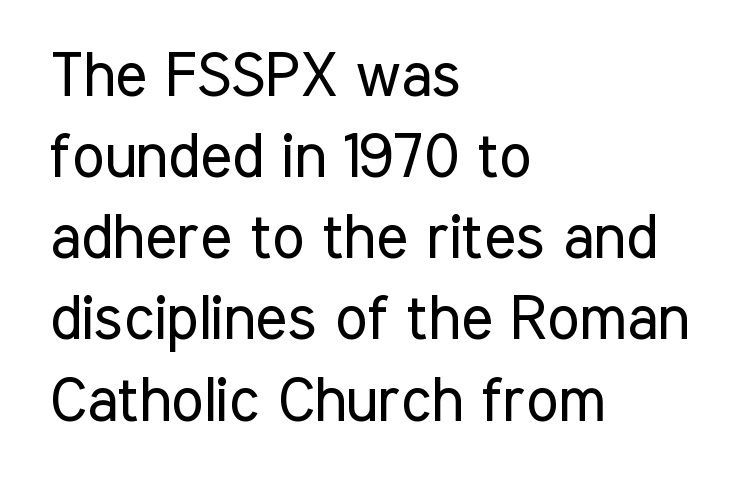
The image shows 61 px regular-weight, condensed sans-serif type, upright; set left-aligned, normal line spacing (1.33x), normal letter spacing, not underlined; low stroke contrast and a medium x-height.
